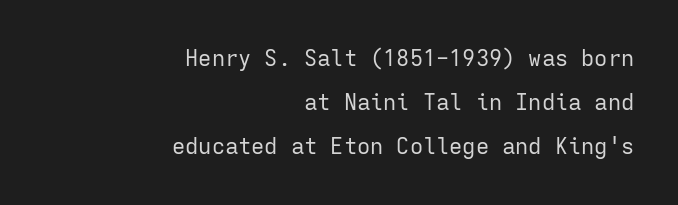
The image shows 22 px text type, upright; set right-aligned, loose line spacing (2.0x), normal letter spacing, not underlined.
